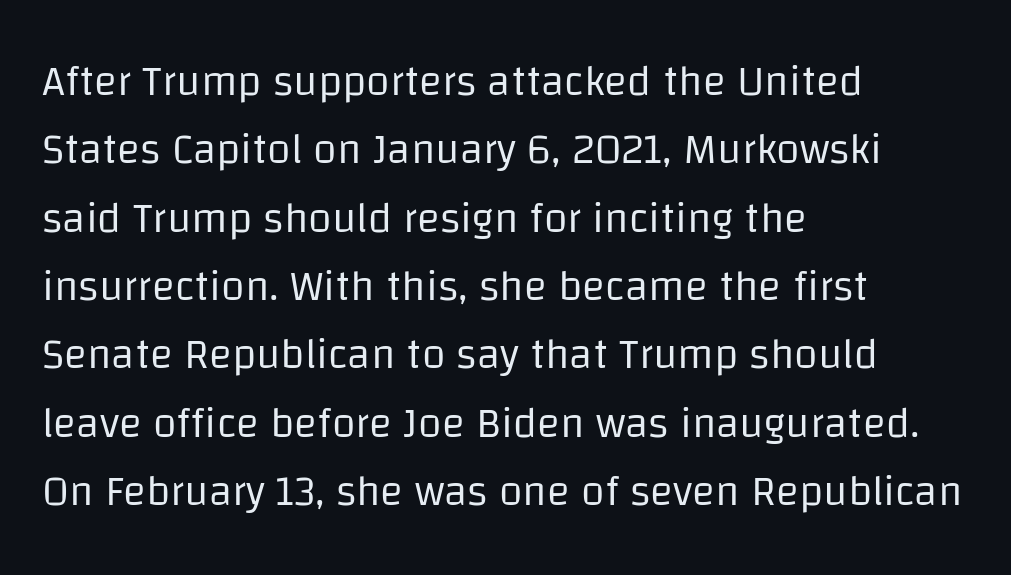
Q: Is the text bold? A: No.
Q: Is the text italic (slanted)? A: No, it is upright.
Q: Is the typeface a serif or a sans-serif typeface? A: Sans-serif.
Q: Is the text underlined? A: No.
Q: How is the paragraph aligned? A: Left-aligned.
Q: Is the spacing between letters normal or unusually wide? A: Normal.
Q: Is the spacing between lines tight, normal or loose? A: Normal.
Q: Width (condensed, normal, or wide)? A: Normal.
Q: Stroke contrast? A: Low.
Q: x-height? A: Large.
Q: Monospaced? A: No.
